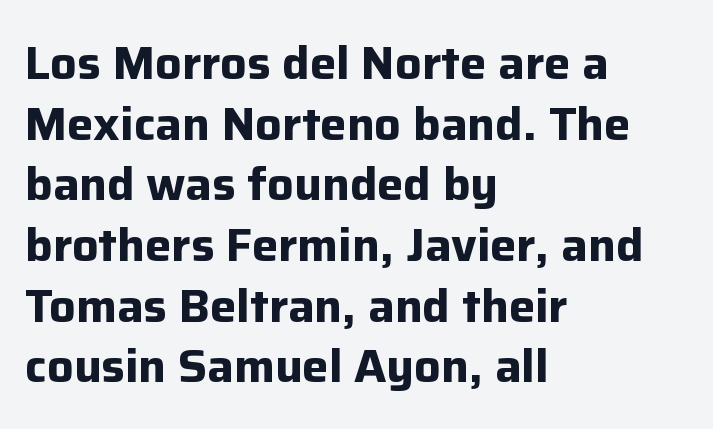
Q: Is the text bold? A: Yes.
Q: Is the text italic (slanted)? A: No, it is upright.
Q: Is the typeface a serif or a sans-serif typeface? A: Sans-serif.
Q: Is the text underlined? A: No.
Q: How is the paragraph aligned? A: Left-aligned.
Q: Is the spacing between letters normal or unusually wide? A: Normal.
Q: Is the spacing between lines tight, normal or loose? A: Normal.
Q: Width (condensed, normal, or wide)? A: Normal.
Q: Stroke contrast? A: Low.
Q: x-height? A: Medium.
Q: Monospaced? A: No.
